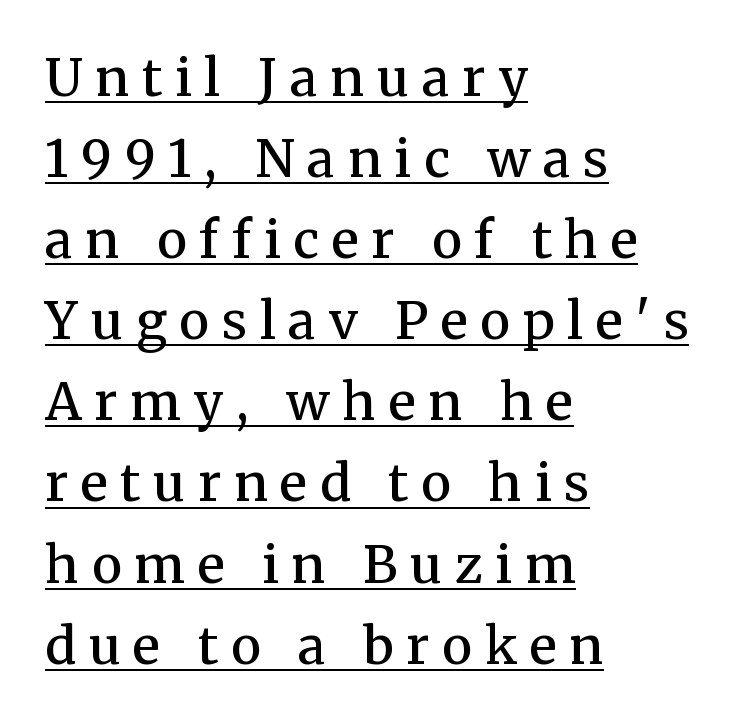
{"serif": "yes", "italic": "no", "bold": "semi", "weight": "semibold", "width": "normal", "stroke_contrast": "medium", "x_height": "medium", "monospaced": "no", "underline": "yes", "align": "left", "line_spacing": "normal", "line_spacing_ratio": 1.59, "letter_spacing": "wide", "letter_spacing_em": 0.25, "glyph_px": 51}
